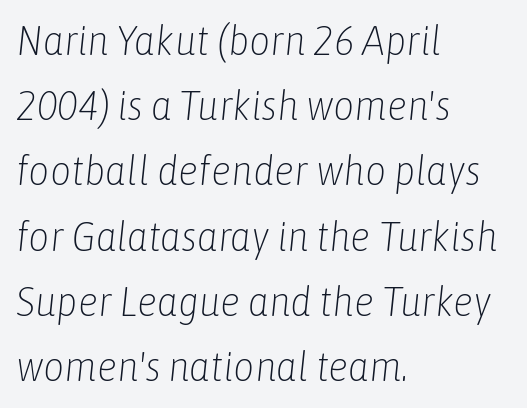
Q: Is the text bold? A: No.
Q: Is the text italic (slanted)? A: Yes, it leans right by about 6 degrees.
Q: Is the text underlined? A: No.
Q: How is the paragraph aligned? A: Left-aligned.
Q: Is the spacing between letters normal or unusually wide? A: Normal.
Q: Is the spacing between lines tight, normal or loose? A: Normal.
Q: Width (condensed, normal, or wide)? A: Condensed.
Q: Stroke contrast? A: Low.
Q: x-height? A: Medium.
Q: Monospaced? A: No.
